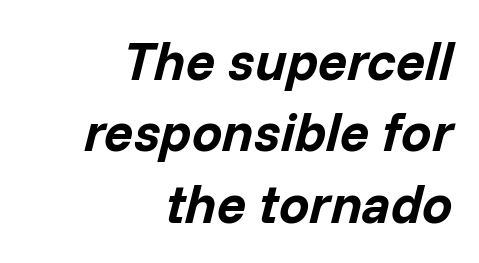
{"italic": "yes", "lean": "right", "slant_degrees": 14, "bold": "yes", "weight": "bold", "width": "normal", "stroke_contrast": "low", "x_height": "medium", "monospaced": "no", "underline": "no", "align": "right", "line_spacing": "normal", "line_spacing_ratio": 1.32, "letter_spacing": "normal", "letter_spacing_em": 0.0, "glyph_px": 54}
